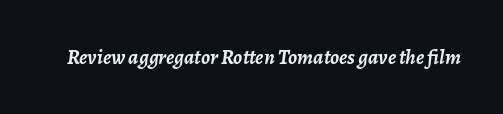
Q: Is the text bold? A: Yes.
Q: Is the text italic (slanted)? A: Yes, it leans right by about 7 degrees.
Q: Is the text underlined? A: No.
Q: Is the spacing between letters normal or unusually wide? A: Normal.
